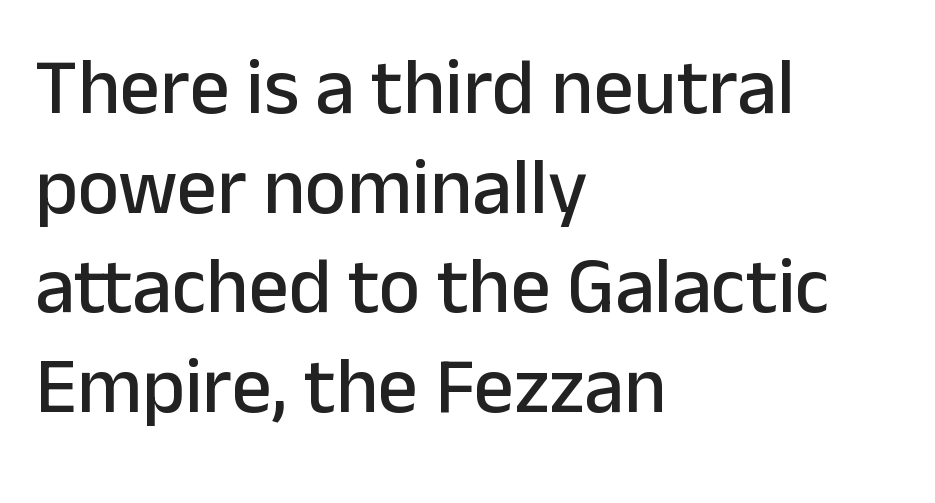
{"serif": "no", "italic": "no", "width": "normal", "stroke_contrast": "low", "x_height": "medium", "monospaced": "no", "underline": "no", "align": "left", "line_spacing": "normal", "line_spacing_ratio": 1.26, "letter_spacing": "normal", "letter_spacing_em": 0.0, "glyph_px": 79}
